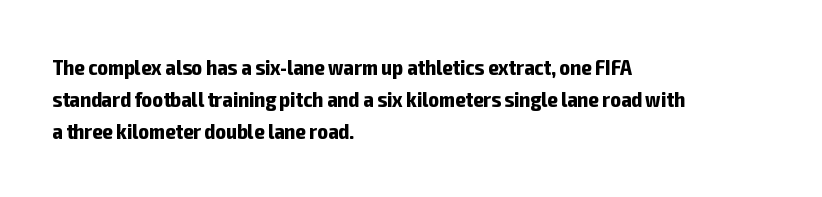
These lines were composed using upright roman letters. Bare-footed words on every line. The vertical gap from one line to the next is medium. Leftover space on each line is placed entirely after the last word. The line texture is even and compact thanks to regular tracking.
